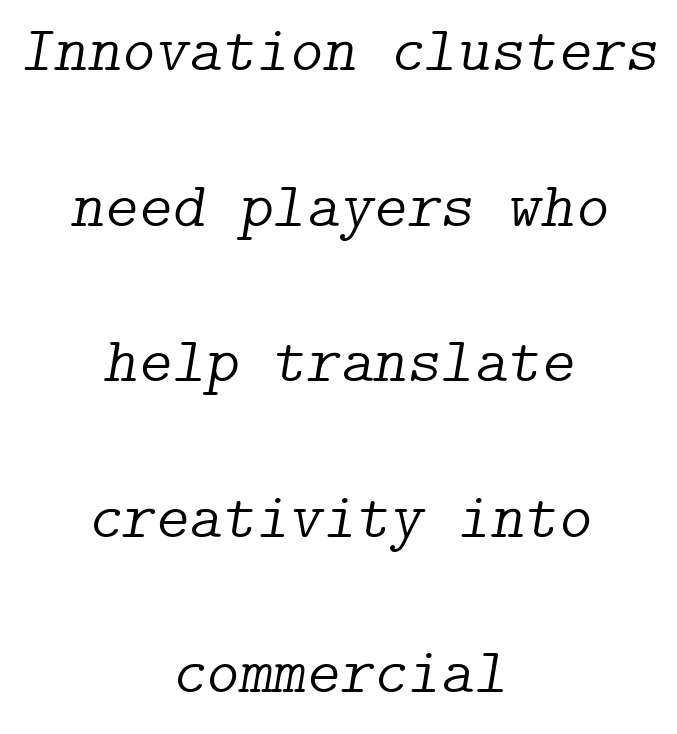
The image shows 64 px light serif type, italic (leaning right); set centered, loose line spacing (2.43x), normal letter spacing, not underlined; low stroke contrast and a medium x-height.
